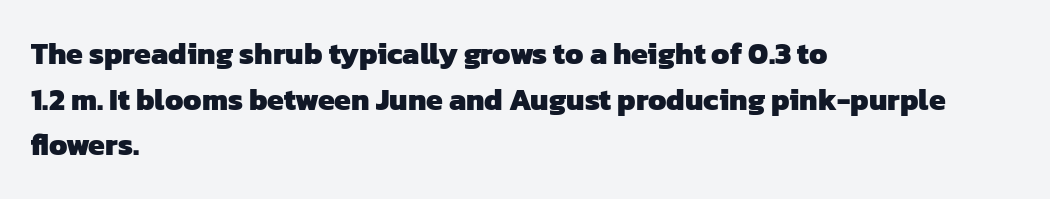
Glance below the letters and you will spot only blank space. You could not count columns in this text — the font is proportionally spaced. I'd describe the lettering as bold — thick and assertive. You could call the tracking neutral — neither tight nor loose. The paragraph shown leans on its left margin. The font family rendered here belongs to the sans-serif group.
